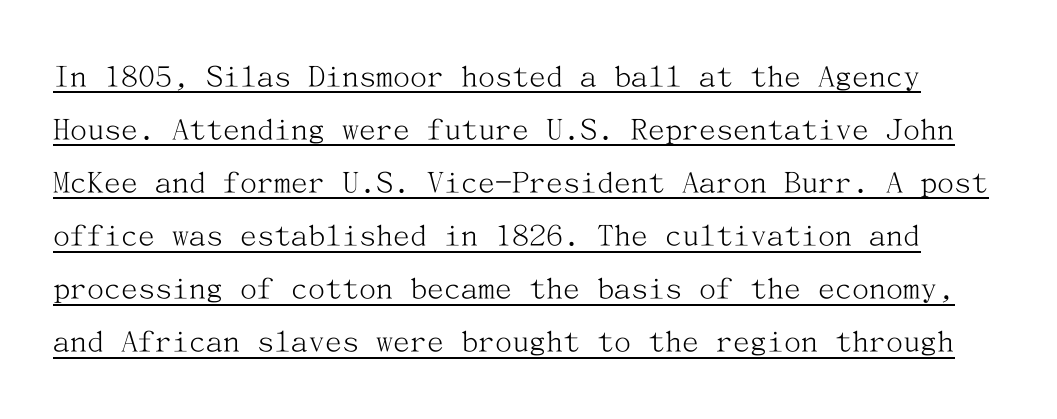
The image shows 34 px light serif type, upright; set normal line spacing (1.56x), normal letter spacing, underlined; medium stroke contrast and a medium x-height.
